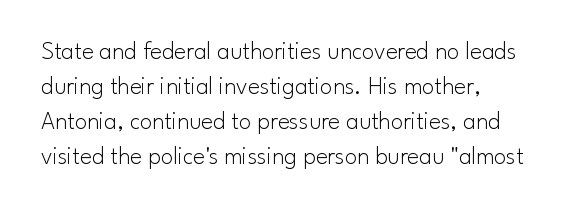
Horizontal bands of white between lines are of average thickness. Tall strokes in this sample are plumb rather than angled. No word sits above an underline. Is the stroke heavy? The answer is a plain regular-or-lighter. The type is set solid horizontally, with unmodified tracking.
